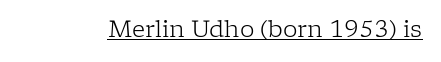
{"italic": "no", "bold": "no", "underline": "yes", "letter_spacing": "normal", "letter_spacing_em": 0.0, "glyph_px": 23}
